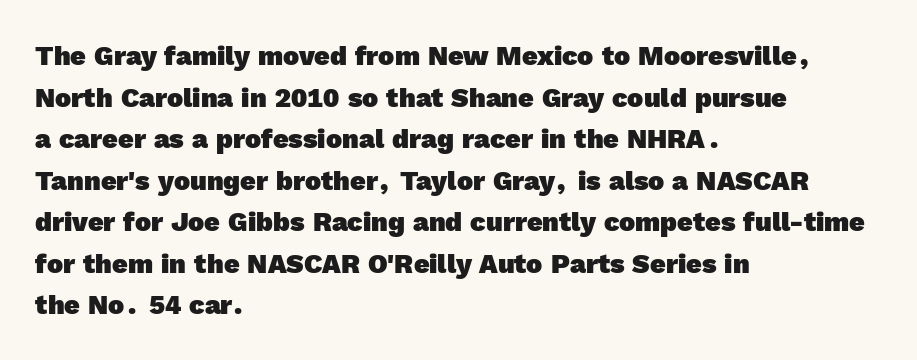
Q: Is the text bold? A: Yes.
Q: Is the text underlined? A: No.
Q: How is the paragraph aligned? A: Left-aligned.
Q: Is the spacing between letters normal or unusually wide? A: Normal.
Q: Is the spacing between lines tight, normal or loose? A: Normal.
